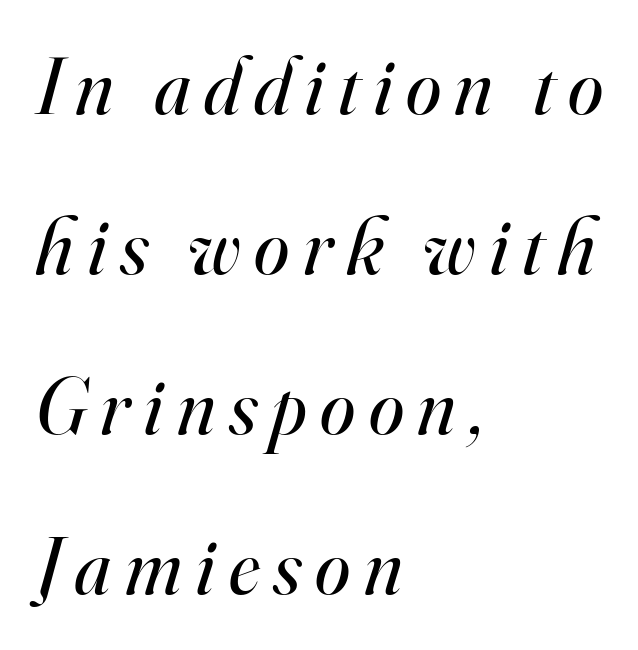
The specimen reads as italic at a glance. In terms of leading, this rendering errs on the spacious side. The font is comparable to plain body text, perhaps lighter. Look at the bottom of the vertical strokes: they flare into serifs here. Descenders are the only things crossing below the line. Varying glyph widths throughout — classic text-font behaviour.
